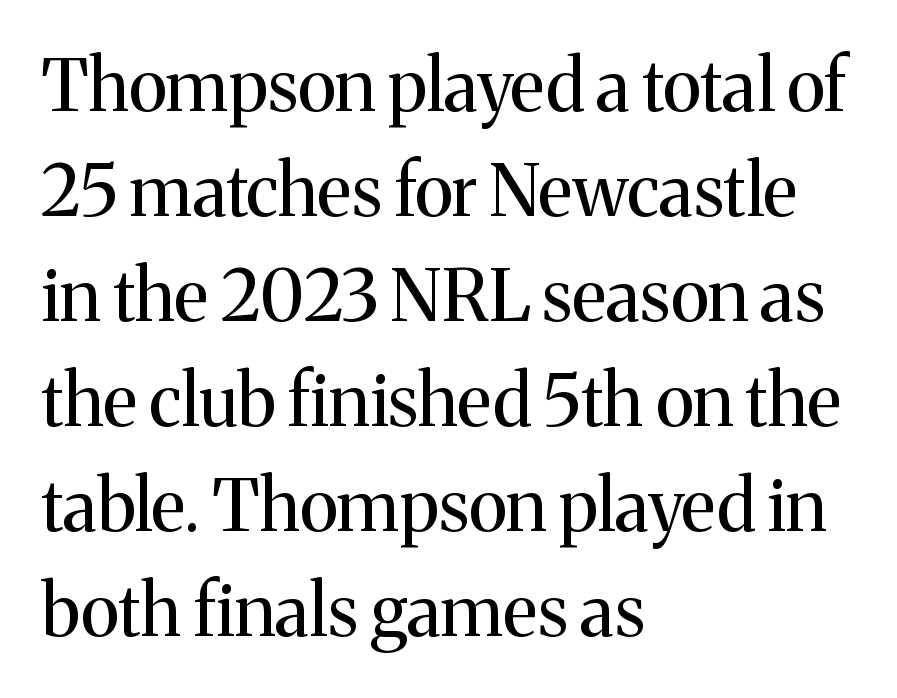
The image shows 71 px regular-weight serif type, upright; set left-aligned, normal line spacing (1.48x), normal letter spacing, not underlined; medium stroke contrast and a medium x-height.
